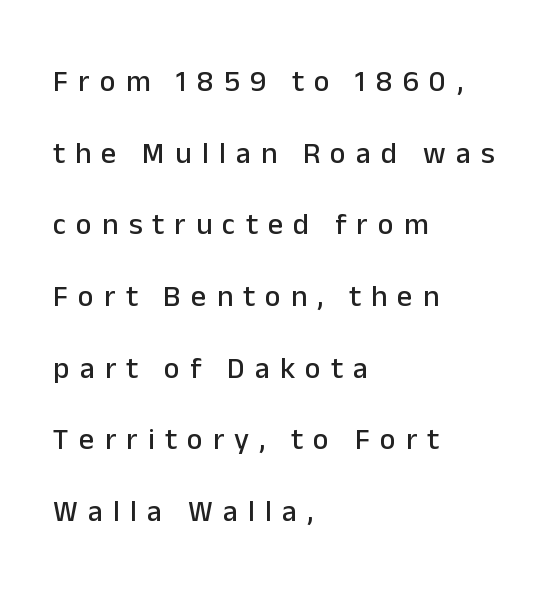
Q: Is the text italic (slanted)? A: No, it is upright.
Q: Is the typeface a serif or a sans-serif typeface? A: Sans-serif.
Q: Is the text underlined? A: No.
Q: How is the paragraph aligned? A: Left-aligned.
Q: Is the spacing between letters normal or unusually wide? A: Unusually wide.
Q: Is the spacing between lines tight, normal or loose? A: Loose.
Q: Width (condensed, normal, or wide)? A: Normal.
Q: Stroke contrast? A: Low.
Q: x-height? A: Medium.
Q: Monospaced? A: No.
